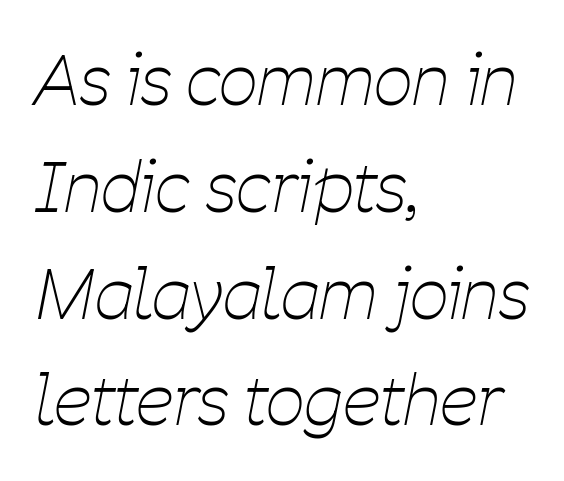
{"italic": "yes", "lean": "right", "slant_degrees": 11, "bold": "no", "weight": "thin", "width": "condensed", "stroke_contrast": "low", "x_height": "medium", "monospaced": "no", "underline": "no", "align": "left", "line_spacing": "normal", "line_spacing_ratio": 1.57, "letter_spacing": "normal", "letter_spacing_em": 0.0, "glyph_px": 68}
